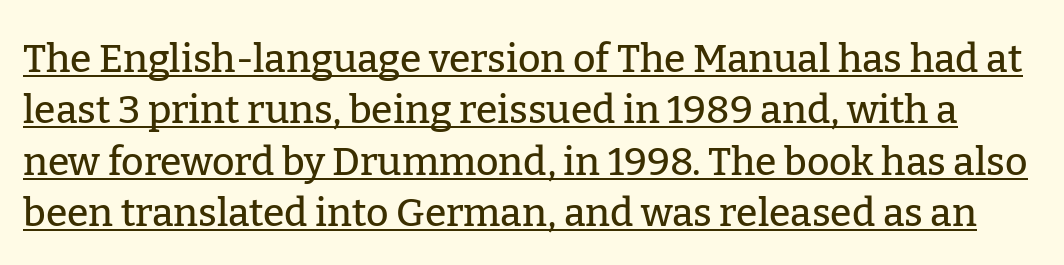
The image shows 39 px serif type, upright; set normal line spacing (1.32x), normal letter spacing, underlined; low stroke contrast and a medium x-height.
